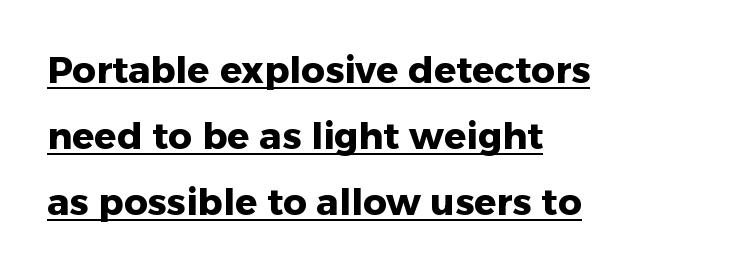
Q: Is the text bold? A: Yes.
Q: Is the text italic (slanted)? A: No, it is upright.
Q: Is the typeface a serif or a sans-serif typeface? A: Sans-serif.
Q: Is the text underlined? A: Yes.
Q: How is the paragraph aligned? A: Left-aligned.
Q: Is the spacing between letters normal or unusually wide? A: Normal.
Q: Width (condensed, normal, or wide)? A: Normal.
Q: Stroke contrast? A: Low.
Q: x-height? A: Medium.
Q: Monospaced? A: No.
